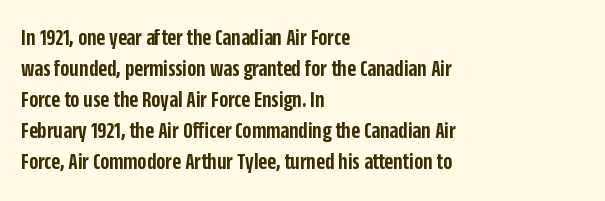
Q: Is the text bold? A: Semi-bold.
Q: Is the text italic (slanted)? A: No, it is upright.
Q: Is the text underlined? A: No.
Q: How is the paragraph aligned? A: Left-aligned.
Q: Is the spacing between letters normal or unusually wide? A: Normal.
Q: Is the spacing between lines tight, normal or loose? A: Normal.
